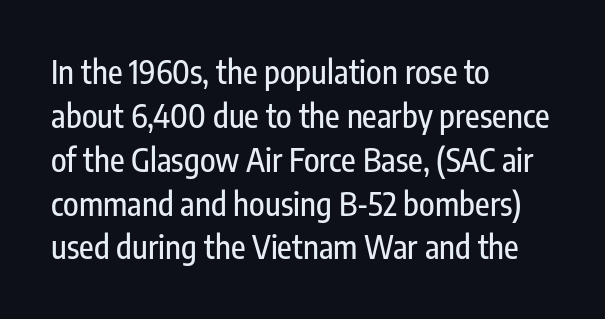
Here the designer chose a conventional face with non-uniform glyph widths. These lines keep a tight, regular rhythm from letter to letter. The line-height multiplier appears to be the usual default. Unlike italic type, these characters show no tilt at all.
